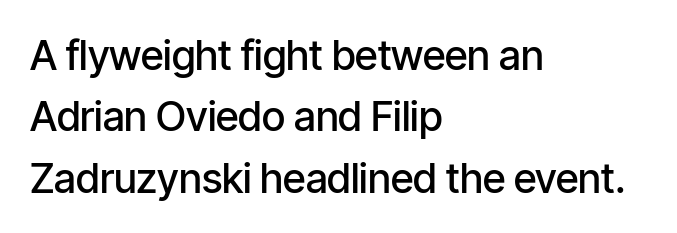
The block of text has a typical density, with ordinary space between rows. Alignment: flush left. Tracking value appears to be zero — textbook default spacing. Check where the strokes stop: nothing finishes them off — pure sans.
